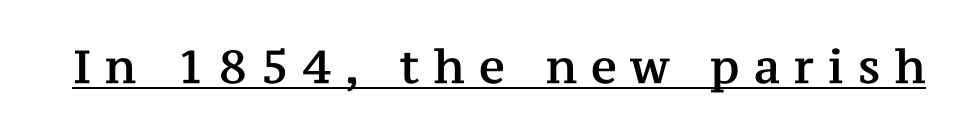
The glyphs in this specimen are seriffed. A typographer would call this underscored text. Looks like regular typesetting: each glyph gets only the width it needs. Here the glyphs are tracked loosely, breaking word shapes into spaced letters. The axis of the letterforms is exactly vertical.
